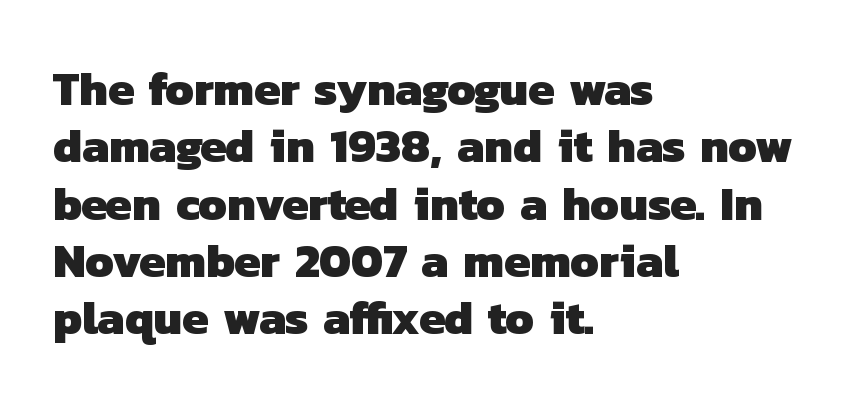
These lines are composed in type without serifs. Short note: letters normally spaced. Notice how the passage keeps a crisp vertical edge on the left only. Heavy, bold letterforms.
